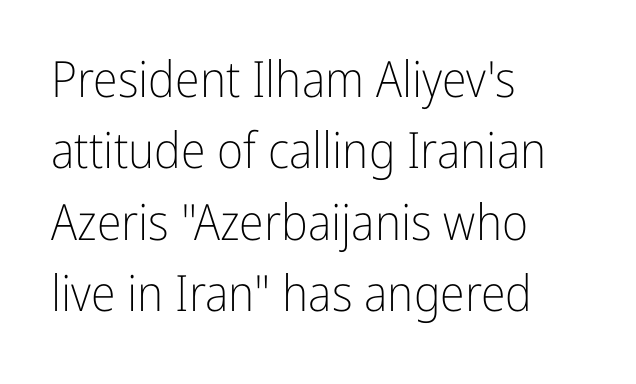
{"serif": "no", "italic": "no", "bold": "no", "weight": "light", "width": "condensed", "stroke_contrast": "low", "x_height": "medium", "monospaced": "no", "underline": "no", "align": "left", "line_spacing": "normal", "line_spacing_ratio": 1.43, "letter_spacing": "normal", "letter_spacing_em": 0.0, "glyph_px": 50}
